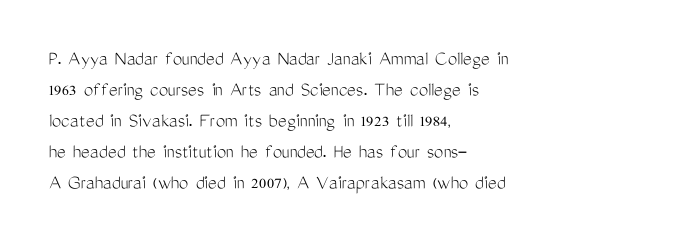
Q: Is the text bold? A: No.
Q: Is the text italic (slanted)? A: No, it is upright.
Q: Is the text underlined? A: No.
Q: How is the paragraph aligned? A: Left-aligned.
Q: Is the spacing between letters normal or unusually wide? A: Normal.
Q: Is the spacing between lines tight, normal or loose? A: Normal.
